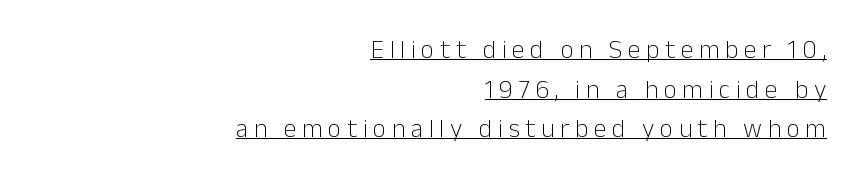
{"italic": "no", "bold": "no", "underline": "yes", "align": "right", "line_spacing": "normal", "line_spacing_ratio": 1.52, "letter_spacing": "wide", "letter_spacing_em": 0.21, "glyph_px": 26}
